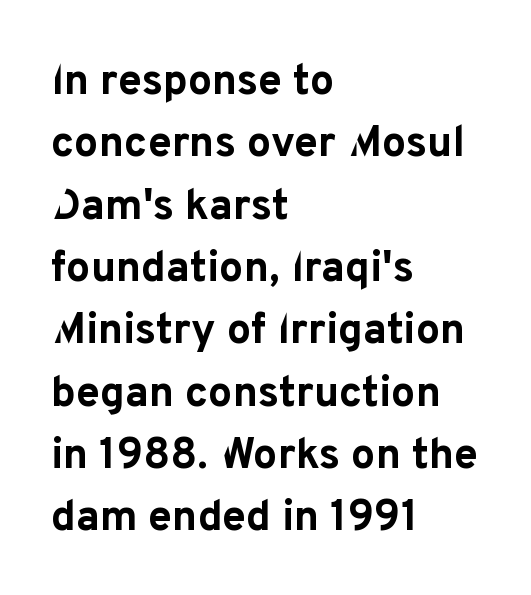
A sans-serif font was chosen for this passage. All the whitespace from short lines collects on the right. Each letter keeps its own natural width here, so spacing adapts to shape. The lettering stays uniformly vertical, giving the passage a roman look. Is there much room between lines? A standard amount, neither cramped nor airy.
